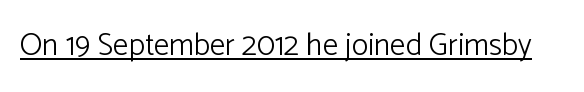
The image shows 31 px light sans-serif type, upright; set normal letter spacing, underlined; low stroke contrast and a medium x-height.
